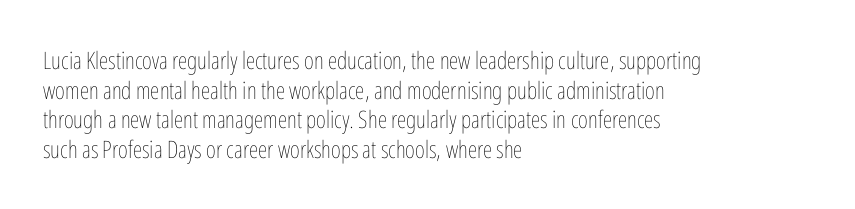
Q: Is the text bold? A: No.
Q: Is the text italic (slanted)? A: No, it is upright.
Q: Is the text underlined? A: No.
Q: How is the paragraph aligned? A: Left-aligned.
Q: Is the spacing between letters normal or unusually wide? A: Normal.
